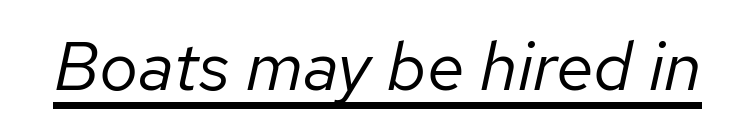
When letters slant like this, we call the style italic. This sample has the flowing, uneven cadence of proportional lettering. The weight would be labelled regular, book, light, or lighter still. Caption: standard tracking, unaltered. In designer terms, the underline attribute is active on this setting.
